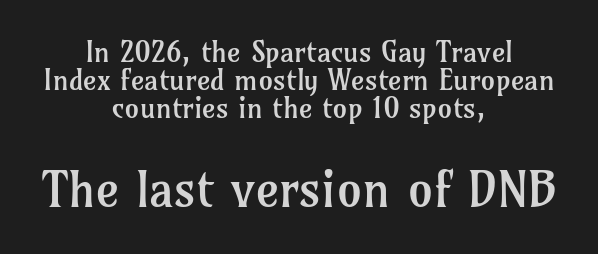
{"serif": "yes", "italic": "no", "bold": "no", "weight": "regular", "width": "normal", "stroke_contrast": "low", "x_height": "medium", "monospaced": "no", "underline": "no", "align": "center", "line_spacing": "tight", "line_spacing_ratio": 0.96, "letter_spacing": "normal", "letter_spacing_em": 0.0, "larger_block": "second", "size_ratio": 1.72, "glyph_px": 50}
